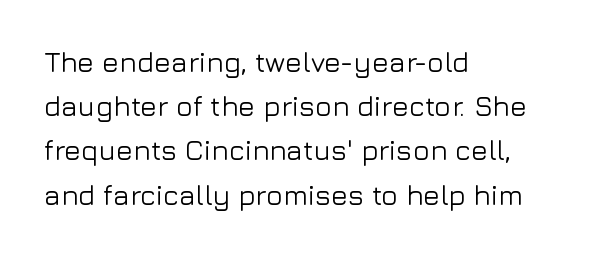
You could call the tracking neutral — neither tight nor loose. Typographically, this falls in the sans-serif category. Short and long lines alike share a common starting point at left. A typesetter would call this leading conventional body-copy spacing.
